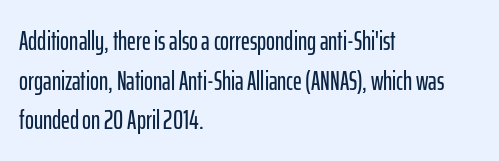
{"italic": "no", "underline": "no", "align": "left", "line_spacing": "normal", "line_spacing_ratio": 1.47, "letter_spacing": "normal", "letter_spacing_em": 0.0, "glyph_px": 27}
